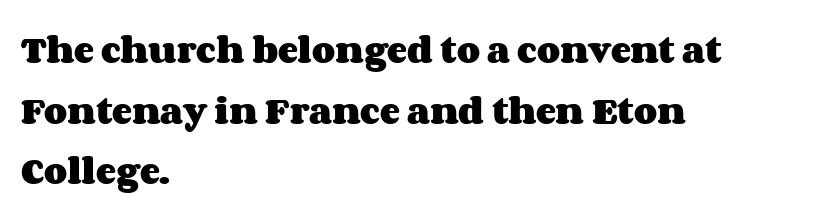
The image shows 30 px heavy, wide type, upright; set left-aligned, loose line spacing (2.02x), normal letter spacing, not underlined; medium stroke contrast and a large x-height.
